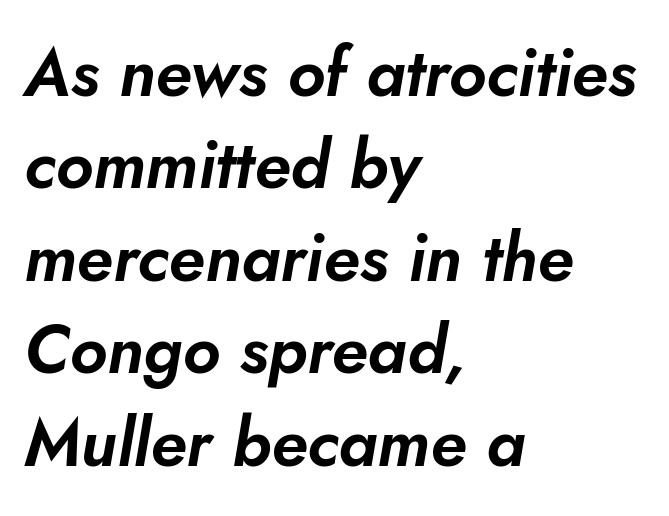
Q: Is the text italic (slanted)? A: Yes, it leans right by about 10 degrees.
Q: Is the text underlined? A: No.
Q: How is the paragraph aligned? A: Left-aligned.
Q: Is the spacing between letters normal or unusually wide? A: Normal.
Q: Is the spacing between lines tight, normal or loose? A: Normal.
Q: Width (condensed, normal, or wide)? A: Normal.
Q: Stroke contrast? A: Low.
Q: x-height? A: Small.
Q: Monospaced? A: No.
